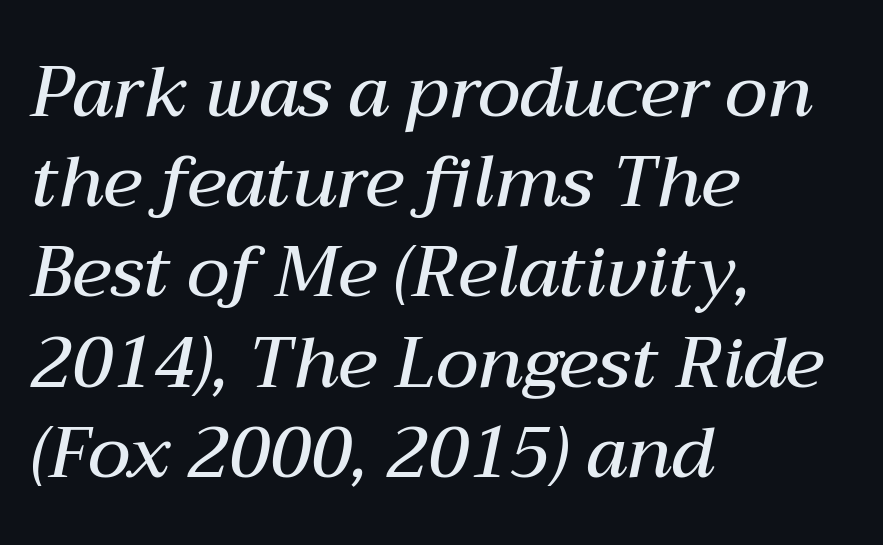
The image shows 71 px semibold type, italic (leaning right); set left-aligned, normal line spacing (1.27x), normal letter spacing, not underlined; medium stroke contrast and a medium x-height.
